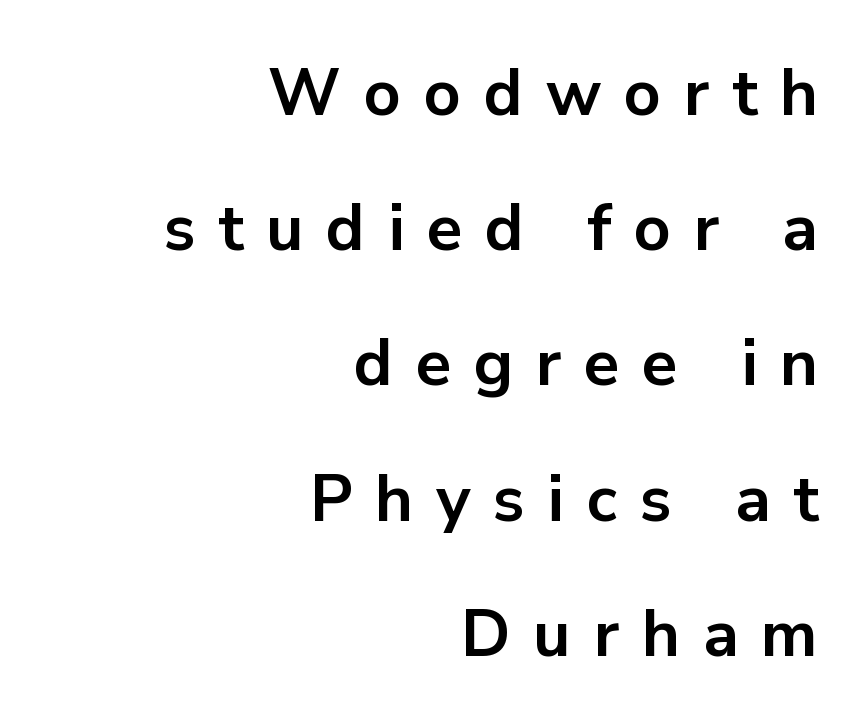
Characters follow at a spacing far wider than the type designer built in. A sans-serif font was chosen for this passage. Each letter keeps its own natural width here, so spacing adapts to shape. A bare baseline throughout the passage. Visually the block forms a straight wall on the right and a jagged coastline on the left. These lines carry a lot of weight — the face is fully bold.
